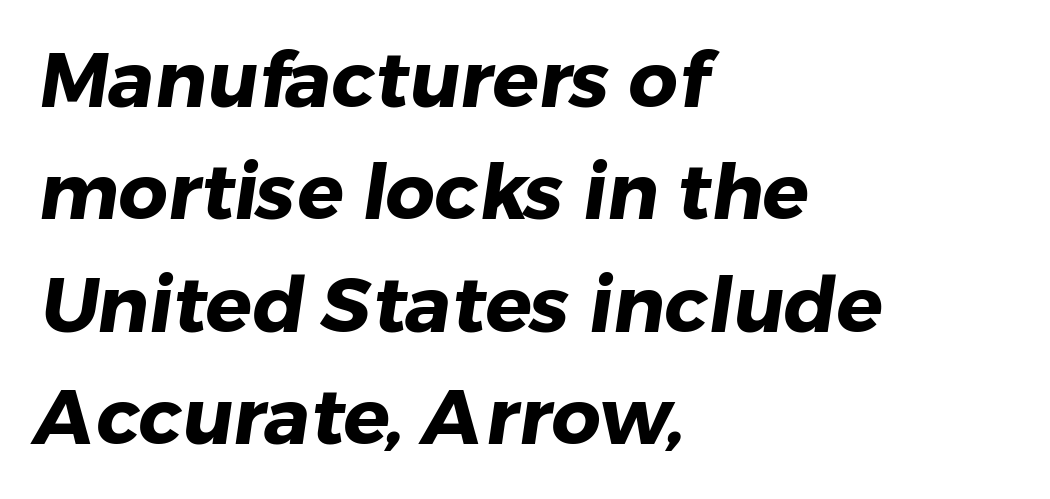
{"serif": "no", "bold": "yes", "weight": "heavy", "width": "normal", "stroke_contrast": "low", "x_height": "medium", "monospaced": "no", "underline": "no", "align": "left", "line_spacing": "normal", "line_spacing_ratio": 1.46, "letter_spacing": "normal", "letter_spacing_em": 0.0, "glyph_px": 77}
